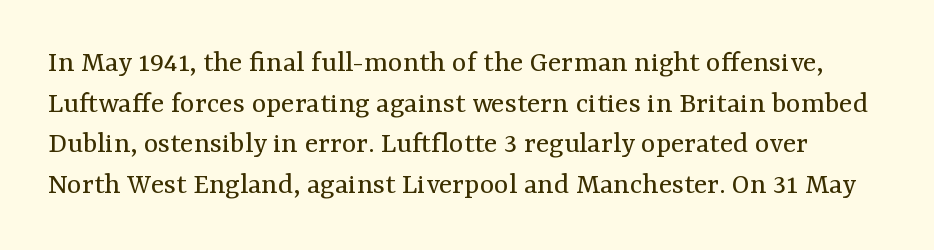
Classification — serif. Standard letterfit; no display-style spreading of the glyphs. A light-to-regular cut is what we see here. The specimen omits any rule beneath the text block's lines.
